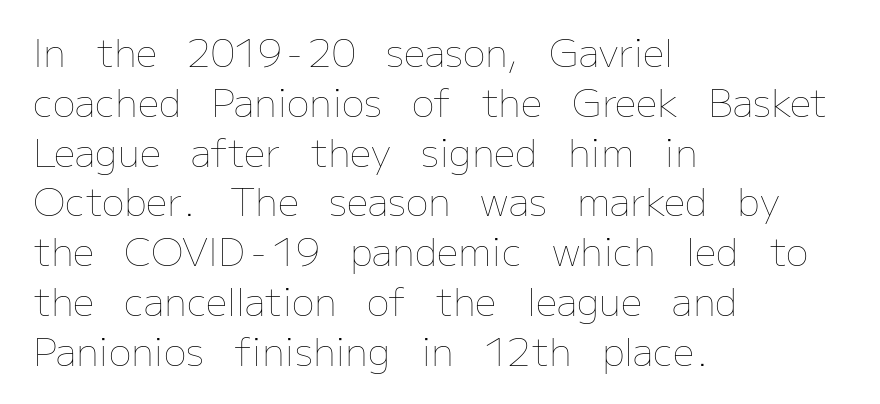
The designer left line spacing at the default. The letters stand straight up with perfectly vertical stems. The rendering anchors every line to the left-hand side. The passage shown is not underscored anywhere.
